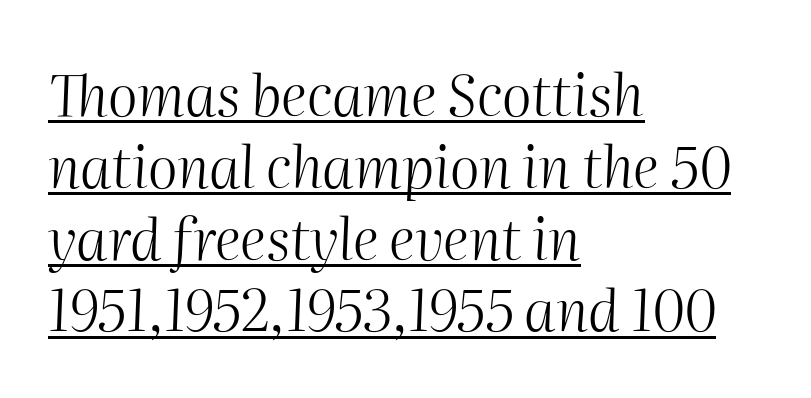
The image shows 57 px light type, italic (leaning right); set left-aligned, normal line spacing (1.26x), normal letter spacing, underlined; medium stroke contrast and a medium x-height.
